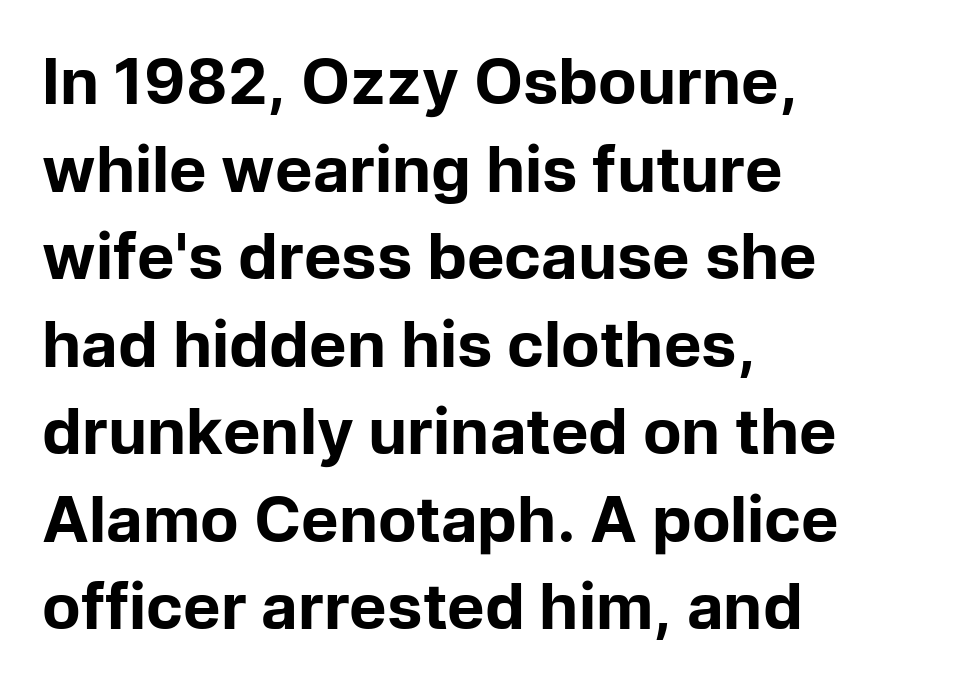
Q: Is the text bold? A: Yes.
Q: Is the text italic (slanted)? A: No, it is upright.
Q: Is the typeface a serif or a sans-serif typeface? A: Sans-serif.
Q: Is the text underlined? A: No.
Q: How is the paragraph aligned? A: Left-aligned.
Q: Is the spacing between letters normal or unusually wide? A: Normal.
Q: Is the spacing between lines tight, normal or loose? A: Normal.
Q: Width (condensed, normal, or wide)? A: Normal.
Q: Stroke contrast? A: Low.
Q: x-height? A: Medium.
Q: Monospaced? A: No.
